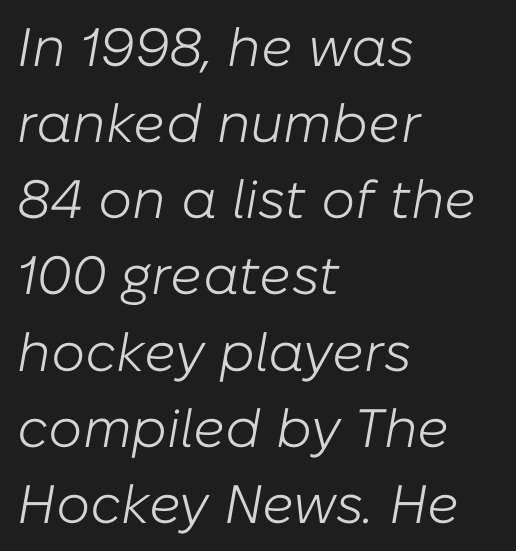
Q: Is the text bold? A: No.
Q: Is the text italic (slanted)? A: Yes, it leans right by about 10 degrees.
Q: Is the text underlined? A: No.
Q: How is the paragraph aligned? A: Left-aligned.
Q: Is the spacing between letters normal or unusually wide? A: Normal.
Q: Is the spacing between lines tight, normal or loose? A: Normal.
Q: Width (condensed, normal, or wide)? A: Normal.
Q: Stroke contrast? A: Low.
Q: x-height? A: Medium.
Q: Monospaced? A: No.
